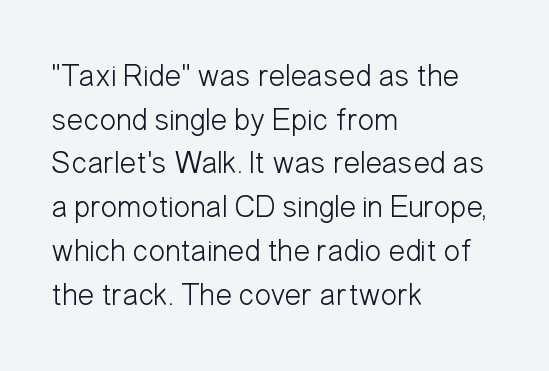
Q: Is the text bold? A: No.
Q: Is the text italic (slanted)? A: No, it is upright.
Q: Is the typeface a serif or a sans-serif typeface? A: Sans-serif.
Q: Is the text underlined? A: No.
Q: How is the paragraph aligned? A: Left-aligned.
Q: Is the spacing between letters normal or unusually wide? A: Normal.
Q: Is the spacing between lines tight, normal or loose? A: Normal.
Q: Width (condensed, normal, or wide)? A: Condensed.
Q: Stroke contrast? A: Low.
Q: x-height? A: Medium.
Q: Monospaced? A: No.
